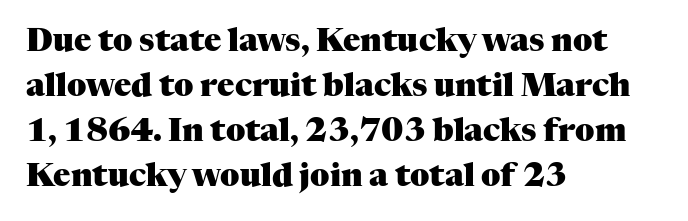
{"serif": "yes", "italic": "no", "bold": "yes", "weight": "heavy", "width": "normal", "stroke_contrast": "medium", "x_height": "medium", "monospaced": "no", "underline": "no", "align": "left", "line_spacing": "normal", "line_spacing_ratio": 1.41, "letter_spacing": "normal", "letter_spacing_em": 0.0, "glyph_px": 32}
